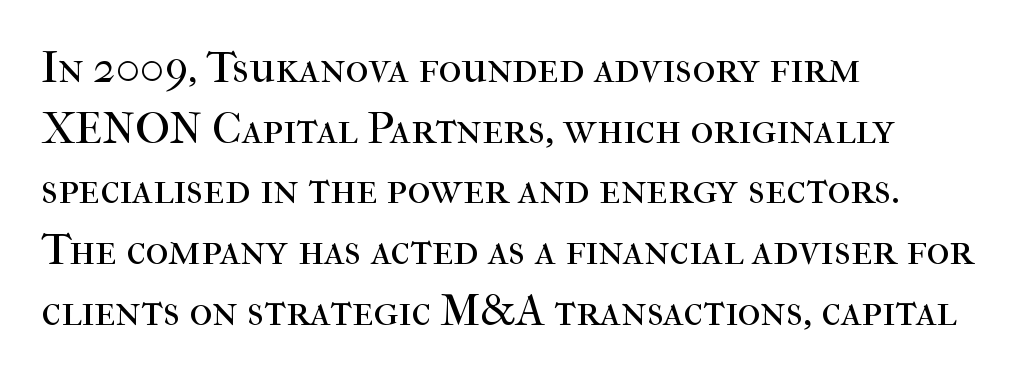
The rendering uses natural spacing where letterforms have individual widths. How are the letters spaced? Ordinarily, with no added tracking. The paragraph has a hard left edge and a soft right edge. The letters stand straight up with perfectly vertical stems. Examine the stroke ends and you'll spot serifs. The string is rendered with underlining switched off.
